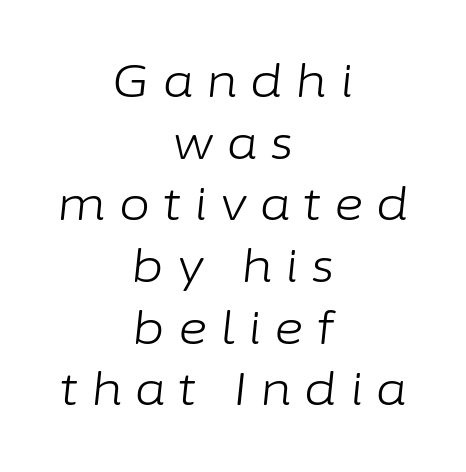
Q: Is the text bold? A: No.
Q: Is the text italic (slanted)? A: Yes, it leans right by about 6 degrees.
Q: Is the text underlined? A: No.
Q: How is the paragraph aligned? A: Centered.
Q: Is the spacing between letters normal or unusually wide? A: Unusually wide.
Q: Is the spacing between lines tight, normal or loose? A: Normal.
Q: Width (condensed, normal, or wide)? A: Normal.
Q: Stroke contrast? A: Low.
Q: x-height? A: Medium.
Q: Monospaced? A: No.
